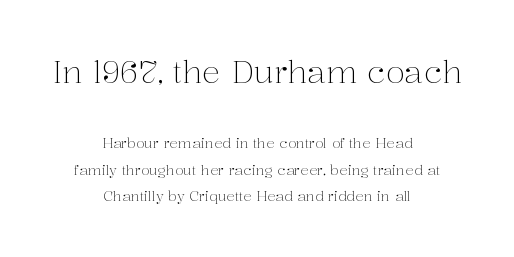
Larger block? The one above; the one below is distinctly smaller. Just letters on the line, the space beneath them empty. Spacing between characters is what you'd get straight out of the box. Quick note: not italic, upright. This sample is center-justified, so both line endings float freely. Think of a printed novel: that variable character pitch is what you see here.
